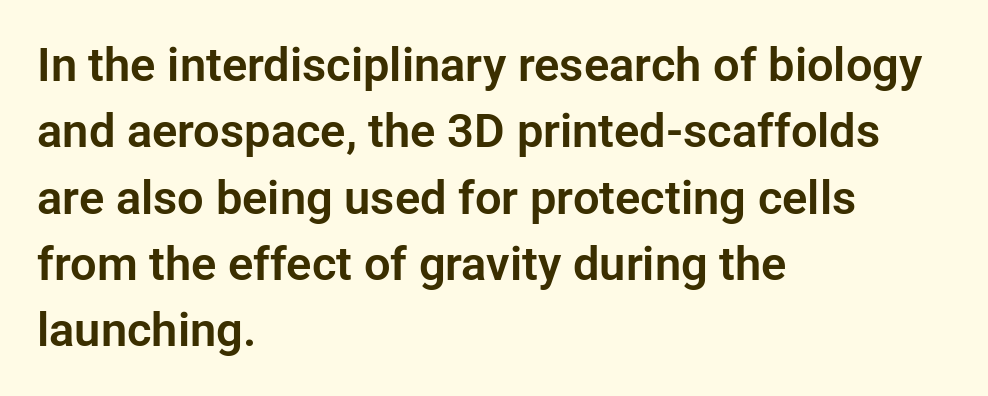
Words appear dense and cohesive because spacing is normal. The letters advance in unequal steps, a hallmark of proportional type. The vertical gap from one line to the next is medium. Serifs: no, the terminals of the letterforms are clean. It's the straight-up-and-down kind of type.
